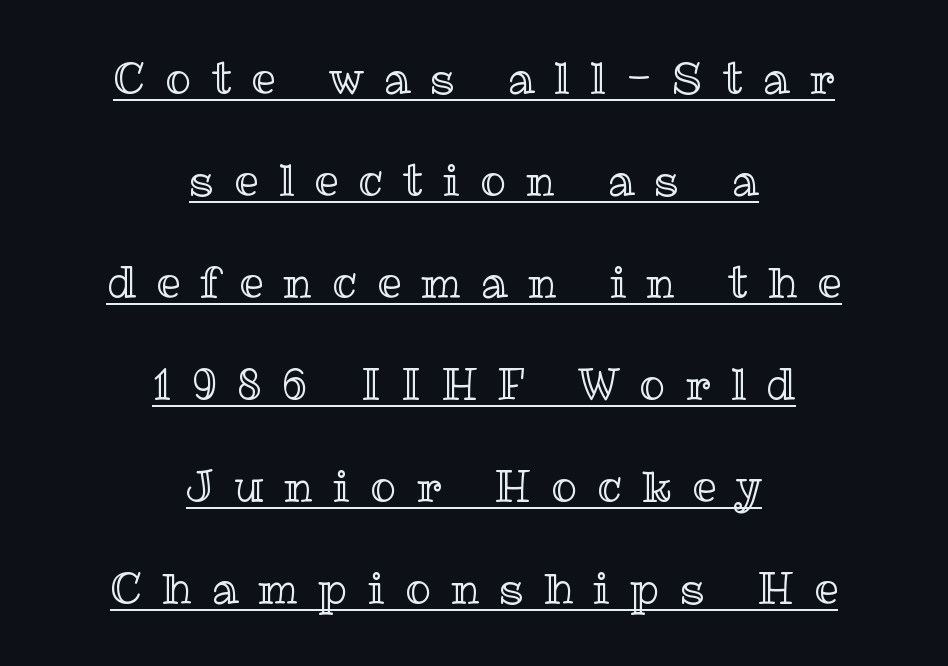
{"italic": "no", "width": "normal", "x_height": "medium", "monospaced": "no", "underline": "yes", "align": "center", "line_spacing": "loose", "line_spacing_ratio": 2.37, "letter_spacing": "wide", "letter_spacing_em": 0.47, "glyph_px": 43}
